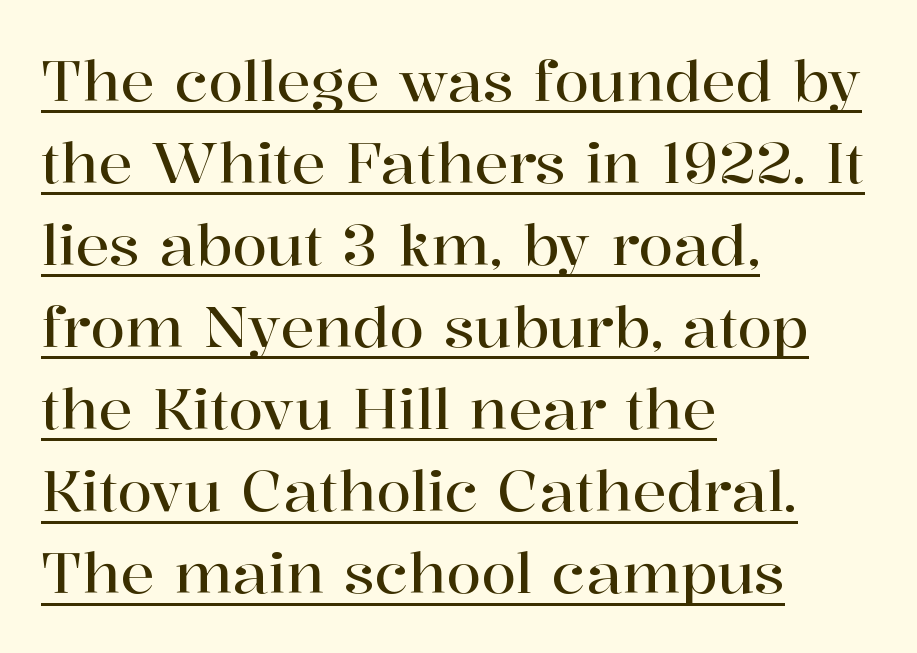
Q: Is the text italic (slanted)? A: No, it is upright.
Q: Is the typeface a serif or a sans-serif typeface? A: Serif.
Q: Is the text underlined? A: Yes.
Q: How is the paragraph aligned? A: Left-aligned.
Q: Is the spacing between letters normal or unusually wide? A: Normal.
Q: Is the spacing between lines tight, normal or loose? A: Normal.
Q: Width (condensed, normal, or wide)? A: Normal.
Q: Stroke contrast? A: High.
Q: x-height? A: Medium.
Q: Monospaced? A: No.
